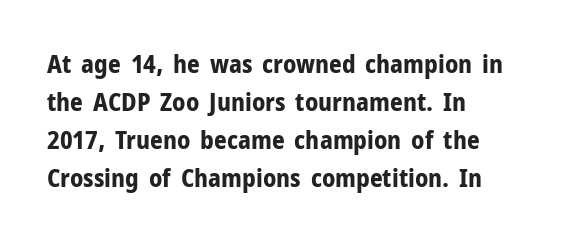
Q: Is the text bold? A: Yes.
Q: Is the text italic (slanted)? A: No, it is upright.
Q: Is the text underlined? A: No.
Q: How is the paragraph aligned? A: Left-aligned.
Q: Is the spacing between letters normal or unusually wide? A: Normal.
Q: Is the spacing between lines tight, normal or loose? A: Normal.
